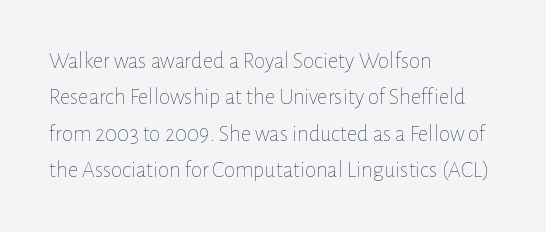
Compared with typical paragraphs, the rows here are spaced about the same. The letterforms sit at book weight or below. Ascenders rise straight up at ninety degrees. The lines are quadded left. Check the space under the baseline: it is left empty. Tracking value appears to be zero — textbook default spacing.
